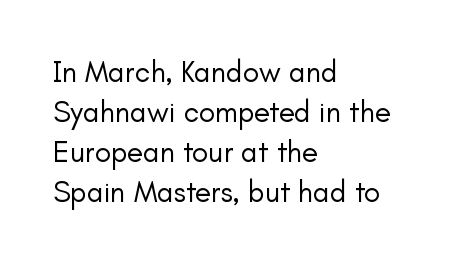
{"serif": "no", "italic": "no", "bold": "no", "weight": "regular", "width": "normal", "stroke_contrast": "low", "x_height": "small", "monospaced": "no", "underline": "no", "align": "left", "line_spacing": "normal", "line_spacing_ratio": 1.33, "letter_spacing": "normal", "letter_spacing_em": 0.0, "glyph_px": 30}
